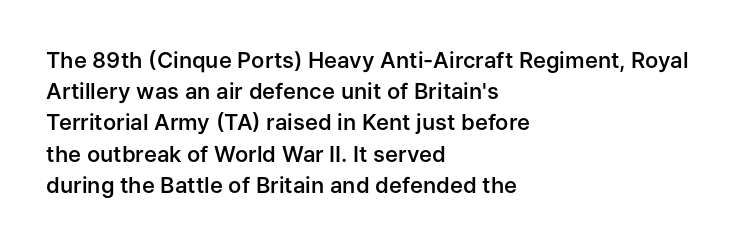
{"italic": "no", "bold": "semi", "underline": "no", "align": "left", "line_spacing": "normal", "line_spacing_ratio": 1.42, "letter_spacing": "normal", "letter_spacing_em": 0.0, "glyph_px": 22}
